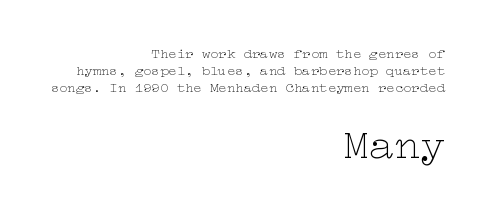
{"italic": "no", "bold": "no", "weight": "thin", "width": "wide", "stroke_contrast": "low", "x_height": "medium", "underline": "no", "align": "right", "line_spacing_ratio": 1.21, "letter_spacing": "normal", "letter_spacing_em": 0.0, "larger_block": "second", "size_ratio": 3.0, "glyph_px": 42}
